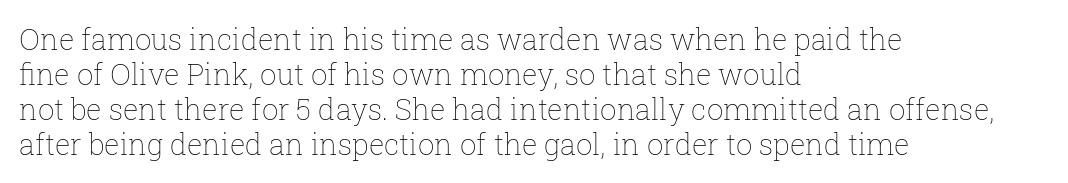
{"italic": "no", "bold": "no", "weight": "thin", "width": "normal", "stroke_contrast": "low", "x_height": "medium", "monospaced": "no", "underline": "no", "align": "left", "line_spacing_ratio": 1.21, "letter_spacing": "normal", "letter_spacing_em": 0.0, "glyph_px": 29}
